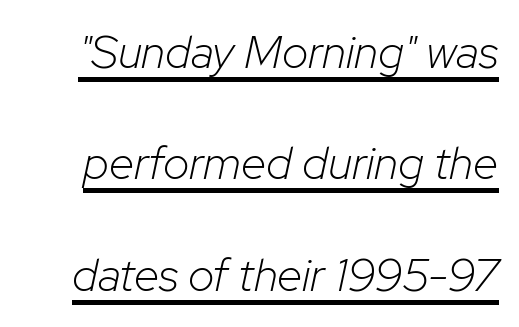
{"italic": "yes", "lean": "right", "slant_degrees": 12, "bold": "no", "weight": "light", "width": "normal", "stroke_contrast": "low", "x_height": "medium", "monospaced": "no", "underline": "yes", "line_spacing": "loose", "line_spacing_ratio": 2.42, "letter_spacing": "normal", "letter_spacing_em": 0.0, "glyph_px": 46}
